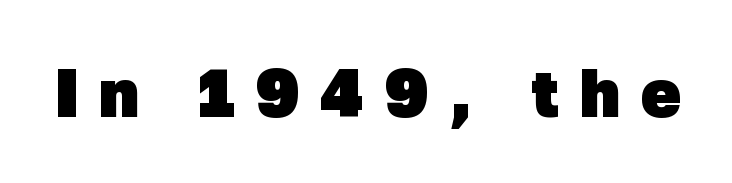
Q: Is the text bold? A: Yes.
Q: Is the typeface a serif or a sans-serif typeface? A: Sans-serif.
Q: Is the text underlined? A: No.
Q: Is the spacing between letters normal or unusually wide? A: Unusually wide.
Q: Width (condensed, normal, or wide)? A: Normal.
Q: Stroke contrast? A: Low.
Q: x-height? A: Medium.
Q: Monospaced? A: No.
